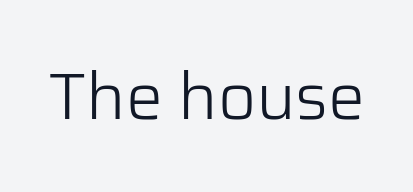
The image shows 66 px light sans-serif type, upright; set normal letter spacing, not underlined; low stroke contrast and a medium x-height.
